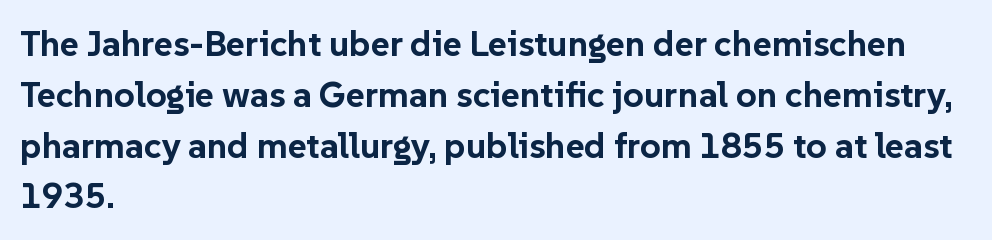
Q: Is the text bold? A: Yes.
Q: Is the text italic (slanted)? A: No, it is upright.
Q: Is the typeface a serif or a sans-serif typeface? A: Sans-serif.
Q: Is the text underlined? A: No.
Q: How is the paragraph aligned? A: Left-aligned.
Q: Is the spacing between letters normal or unusually wide? A: Normal.
Q: Is the spacing between lines tight, normal or loose? A: Normal.
Q: Width (condensed, normal, or wide)? A: Normal.
Q: Stroke contrast? A: Low.
Q: x-height? A: Medium.
Q: Monospaced? A: No.
